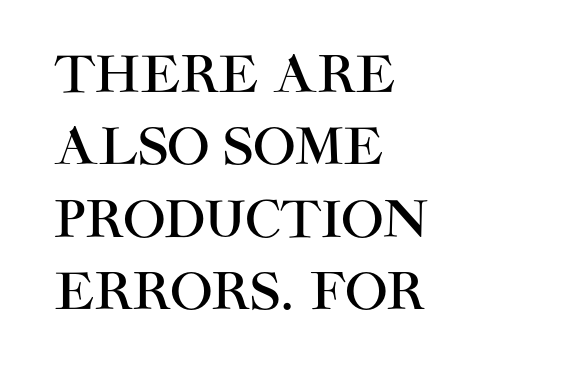
Q: Is the text italic (slanted)? A: No, it is upright.
Q: Is the typeface a serif or a sans-serif typeface? A: Sans-serif.
Q: Is the text underlined? A: No.
Q: How is the paragraph aligned? A: Left-aligned.
Q: Is the spacing between letters normal or unusually wide? A: Normal.
Q: Is the spacing between lines tight, normal or loose? A: Normal.
Q: Width (condensed, normal, or wide)? A: Normal.
Q: Stroke contrast? A: High.
Q: x-height? A: Large.
Q: Monospaced? A: No.
